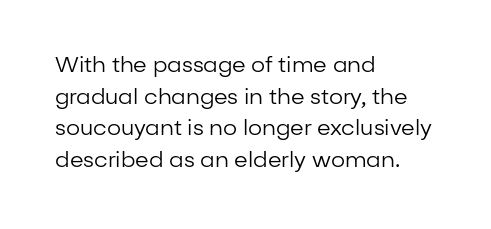
The image shows 22 px text type, upright; set left-aligned, normal line spacing (1.44x), normal letter spacing, not underlined.
